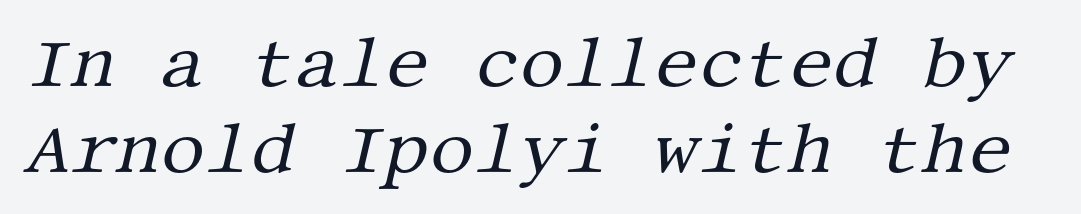
The image shows 70 px regular-weight serif type, italic (leaning right); set line spacing 1.23x, normal letter spacing, not underlined; medium stroke contrast and a large x-height.
